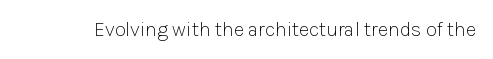
Q: Is the text bold? A: No.
Q: Is the text italic (slanted)? A: No, it is upright.
Q: Is the text underlined? A: No.
Q: Is the spacing between letters normal or unusually wide? A: Normal.
